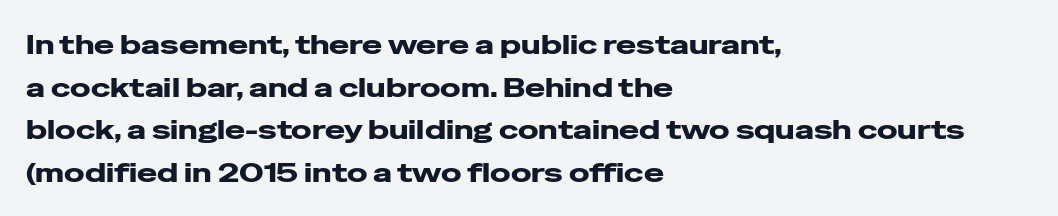
{"italic": "no", "underline": "no", "align": "left", "line_spacing": "normal", "line_spacing_ratio": 1.58, "letter_spacing": "normal", "letter_spacing_em": 0.0, "glyph_px": 27}
